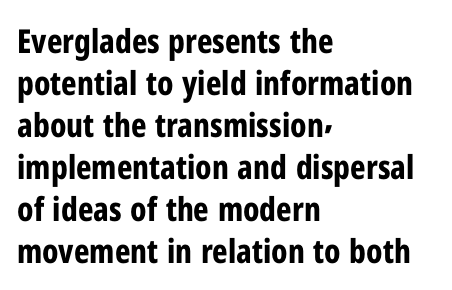
{"serif": "no", "italic": "no", "bold": "yes", "weight": "bold", "width": "condensed", "stroke_contrast": "low", "x_height": "medium", "monospaced": "no", "underline": "no", "align": "left", "line_spacing": "normal", "line_spacing_ratio": 1.27, "letter_spacing": "normal", "letter_spacing_em": 0.0, "glyph_px": 33}
